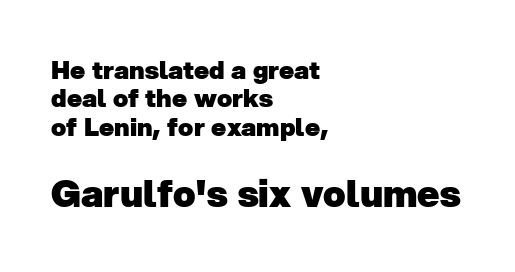
In terms of letterform style, serifs are entirely absent. Leading: reduced. Compared with typical body copy, the letter spacing here is the same. Note the varied advance widths — an 'i' is clearly narrower than an 'm'. Caption: bold face, heavy strokes.
